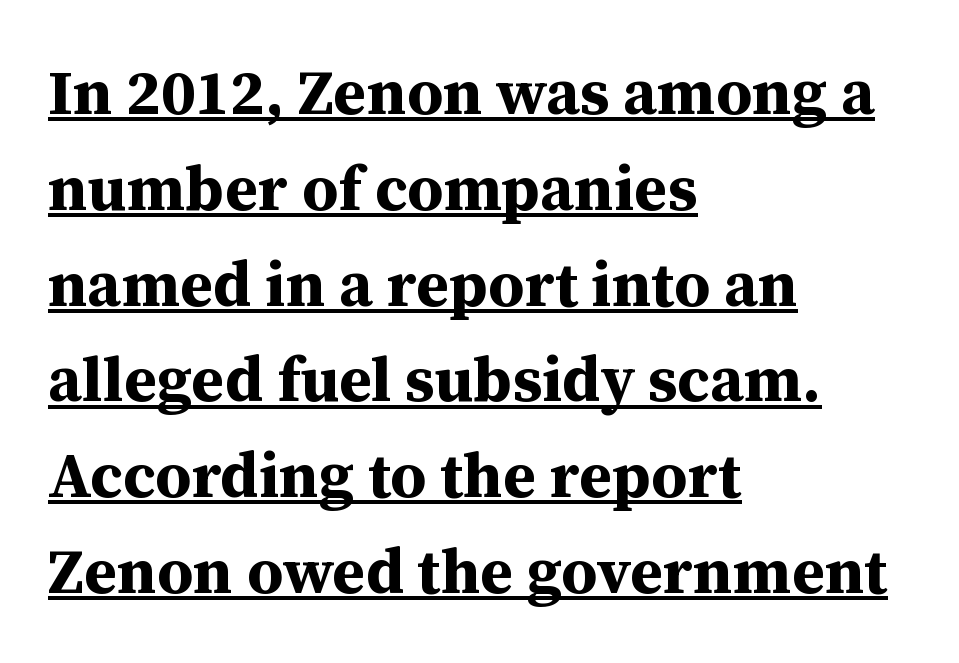
Characters remain perfectly vertical along every line. Reading down the block, your eye returns to a fixed left position each line. Heavy-handed strokes throughout: this text is bold. Note: serifs present on the glyphs.
